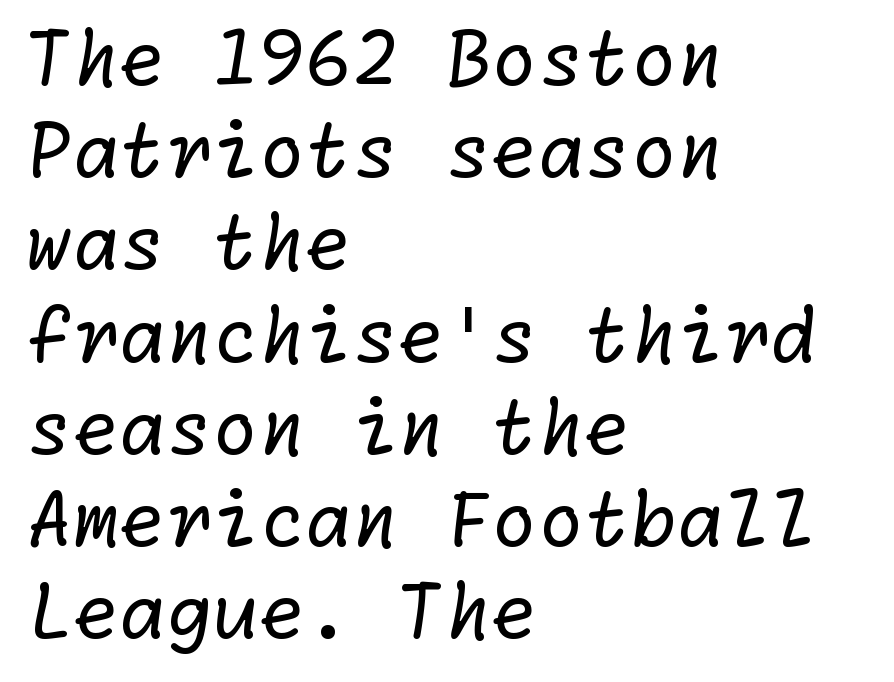
Q: Is the text bold? A: No.
Q: Is the typeface a serif or a sans-serif typeface? A: Sans-serif.
Q: Is the text underlined? A: No.
Q: How is the paragraph aligned? A: Left-aligned.
Q: Is the spacing between letters normal or unusually wide? A: Normal.
Q: Width (condensed, normal, or wide)? A: Normal.
Q: Stroke contrast? A: Low.
Q: x-height? A: Medium.
